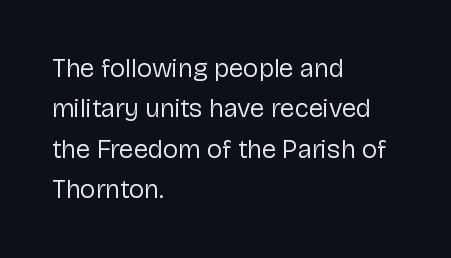
Check the space under the baseline: it is left empty. The type sits square on the baseline with zero lean. Line spacing here is normal. Casual observation: everything's shoved over to the left. Honestly, the letter spacing is just normal — you wouldn't notice it.
